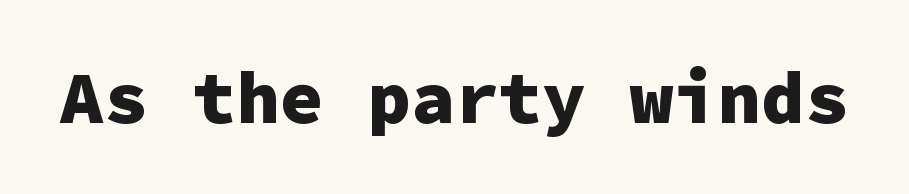
The image shows 73 px heavy sans-serif type, upright, monospaced; set normal letter spacing, not underlined; low stroke contrast and a medium x-height.
